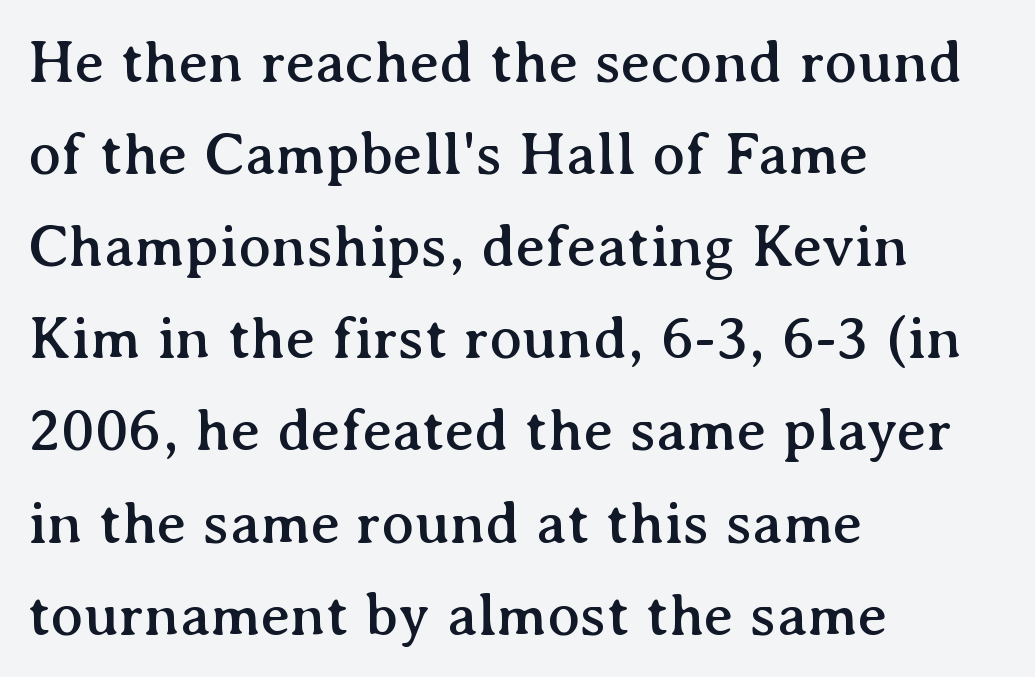
{"serif": "yes", "italic": "no", "width": "normal", "stroke_contrast": "medium", "x_height": "medium", "monospaced": "no", "underline": "no", "align": "left", "line_spacing": "normal", "line_spacing_ratio": 1.51, "letter_spacing": "normal", "letter_spacing_em": 0.0, "glyph_px": 61}
